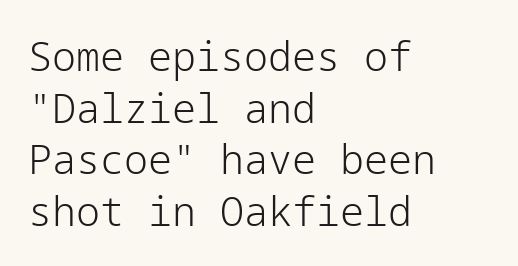
The image shows 40 px light sans-serif type, upright; set left-aligned, normal line spacing (1.29x), normal letter spacing, not underlined; low stroke contrast and a medium x-height.
